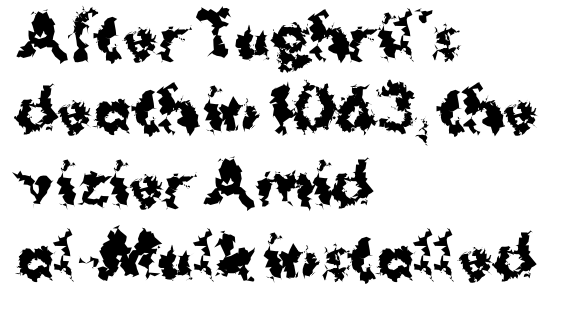
Q: Is the text bold? A: Yes.
Q: Is the text italic (slanted)? A: No, it is upright.
Q: Is the typeface a serif or a sans-serif typeface? A: Sans-serif.
Q: Is the text underlined? A: No.
Q: How is the paragraph aligned? A: Left-aligned.
Q: Is the spacing between letters normal or unusually wide? A: Normal.
Q: Is the spacing between lines tight, normal or loose? A: Normal.
Q: Width (condensed, normal, or wide)? A: Normal.
Q: Stroke contrast? A: Medium.
Q: x-height? A: Medium.
Q: Monospaced? A: No.
